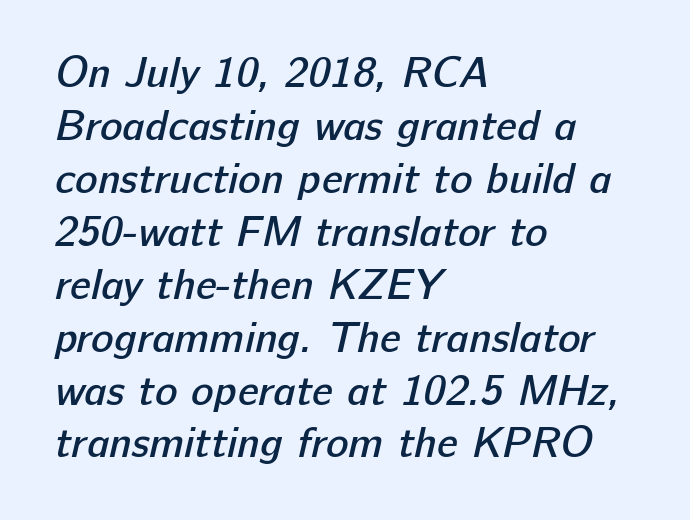
Line spacing here is normal. Here the glyphs are tracked normally, forming tight word shapes. Unlike a traditional serif, this face leaves its strokes unadorned. Does the copy run flush right? No — it runs flush left. These lines are rendered in a variable-pitch font.
